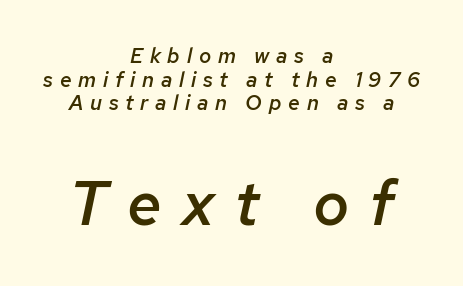
The image shows 62 px semibold type, italic (leaning right); set centered, tight line spacing (1.12x), unusually wide letter spacing (+0.32 em), not underlined; the second (bottom) block is 2.95x larger; low stroke contrast and a medium x-height.
